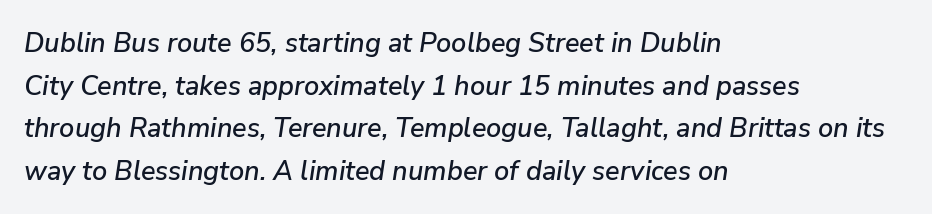
The specimen omits any rule beneath the text block's lines. How would I describe the line gaps? Plain and ordinary. Nobody touched the tracking dial on this one. Notice how the stems are inclined rather than vertical — that's the hallmark of italics. Typeset ragged right — the left edge is the straight one.
